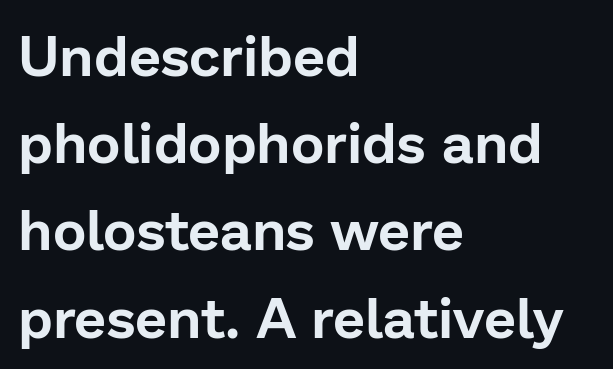
{"serif": "no", "italic": "no", "width": "normal", "stroke_contrast": "low", "x_height": "medium", "monospaced": "no", "underline": "no", "align": "left", "line_spacing": "normal", "line_spacing_ratio": 1.53, "letter_spacing": "normal", "letter_spacing_em": 0.0, "glyph_px": 57}
